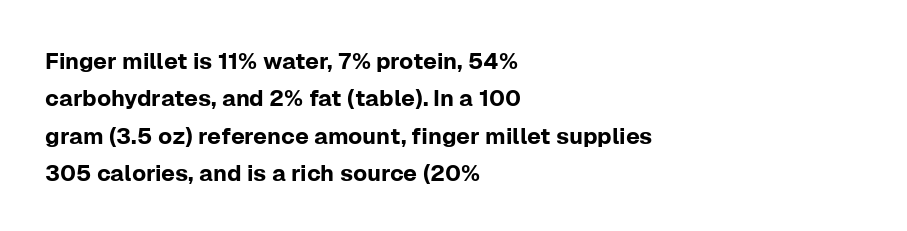
{"italic": "no", "underline": "no", "align": "left", "line_spacing": "normal", "line_spacing_ratio": 1.63, "letter_spacing": "normal", "letter_spacing_em": 0.0, "glyph_px": 23}
